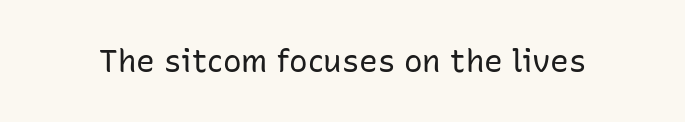
The image shows 31 px regular-weight sans-serif type, upright; set normal letter spacing, not underlined; low stroke contrast and a medium x-height.
